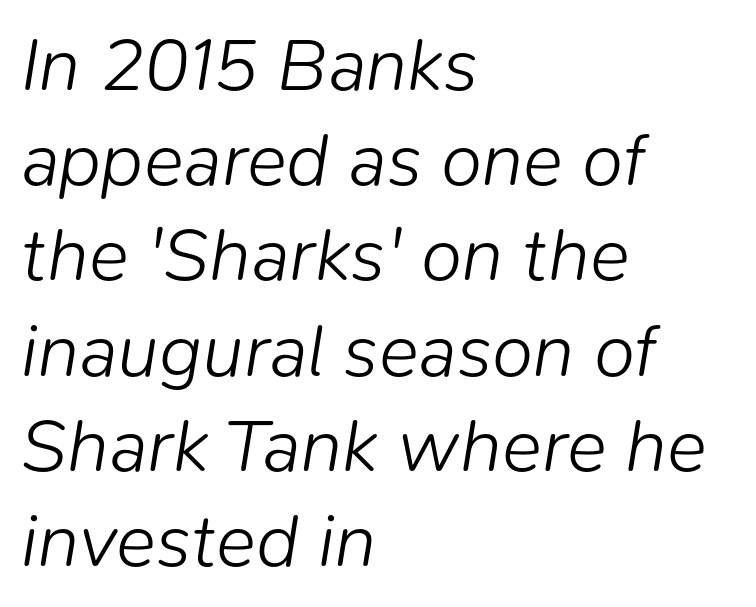
Q: Is the text bold? A: No.
Q: Is the text italic (slanted)? A: Yes, it leans right by about 9 degrees.
Q: Is the text underlined? A: No.
Q: How is the paragraph aligned? A: Left-aligned.
Q: Is the spacing between letters normal or unusually wide? A: Normal.
Q: Is the spacing between lines tight, normal or loose? A: Normal.
Q: Width (condensed, normal, or wide)? A: Normal.
Q: Stroke contrast? A: Low.
Q: x-height? A: Medium.
Q: Monospaced? A: No.
